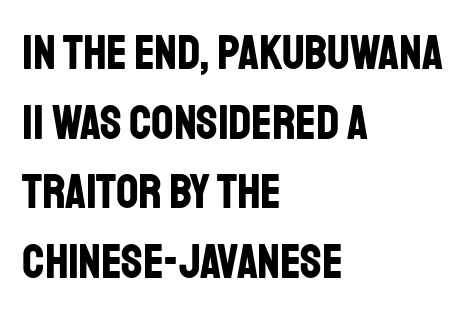
This rendering uses left alignment, leaving the right contour irregular. The typeface chosen for these lines omits serifs. Spacing verdict: proportional, widths tailored to each character. Line spacing here is normal.
